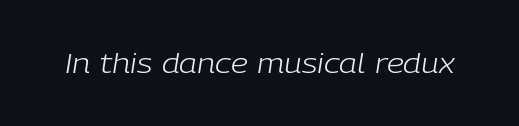
The image shows 27 px text type, italic (leaning right); set normal letter spacing, not underlined.
